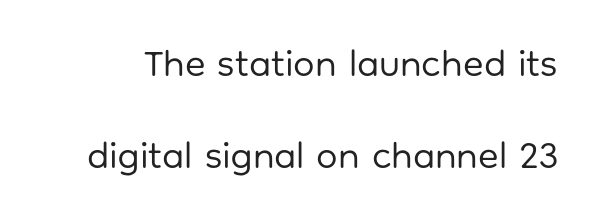
{"serif": "no", "italic": "no", "bold": "no", "weight": "regular", "width": "normal", "stroke_contrast": "low", "x_height": "medium", "monospaced": "no", "underline": "no", "line_spacing": "loose", "line_spacing_ratio": 2.42, "letter_spacing": "normal", "letter_spacing_em": 0.0, "glyph_px": 38}
